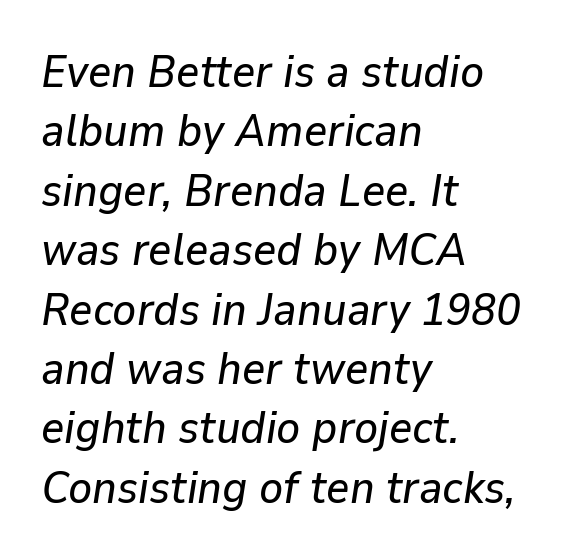
The image shows 45 px text type, italic (leaning right); set left-aligned, normal line spacing (1.32x), normal letter spacing, not underlined; low stroke contrast and a medium x-height.
